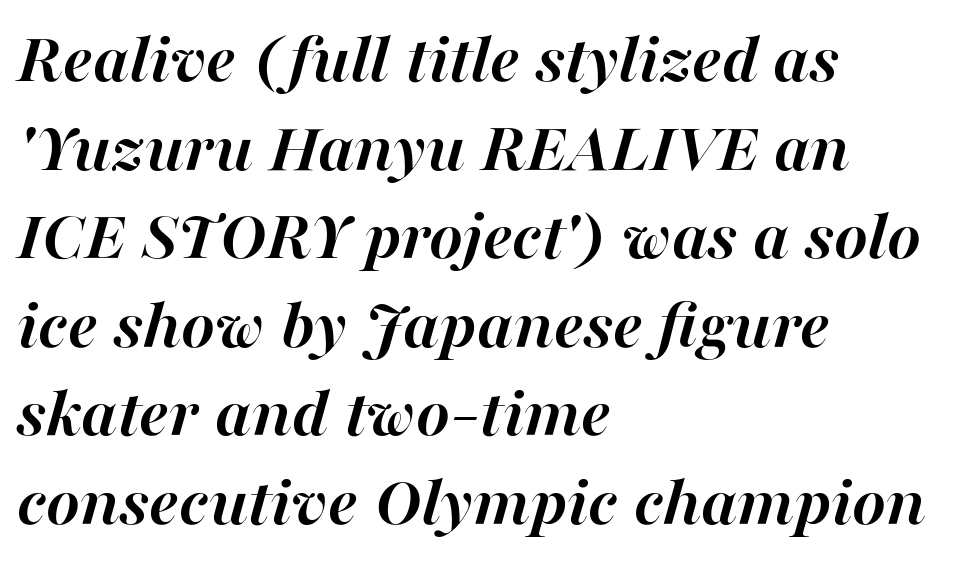
{"italic": "yes", "lean": "right", "slant_degrees": 16, "bold": "yes", "weight": "semibold", "width": "normal", "stroke_contrast": "high", "x_height": "medium", "monospaced": "no", "underline": "no", "align": "left", "line_spacing_ratio": 1.23, "letter_spacing": "normal", "letter_spacing_em": 0.0, "glyph_px": 72}
